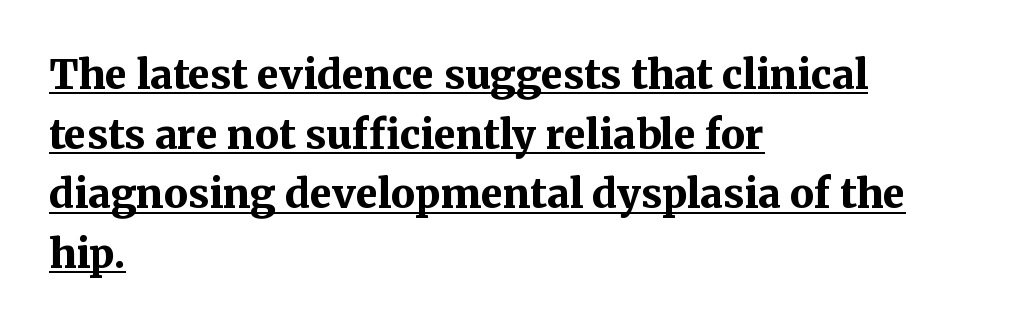
The image shows 40 px bold serif type, upright; set left-aligned, normal line spacing (1.49x), normal letter spacing, underlined; medium stroke contrast and a medium x-height.
